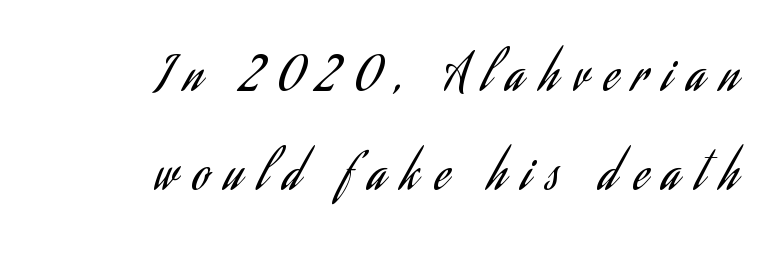
Classification — sans serif. You could only call the tracking loose — the letters float apart. The space between consecutive lines is lavish. The letters advance in unequal steps, a hallmark of proportional type.
